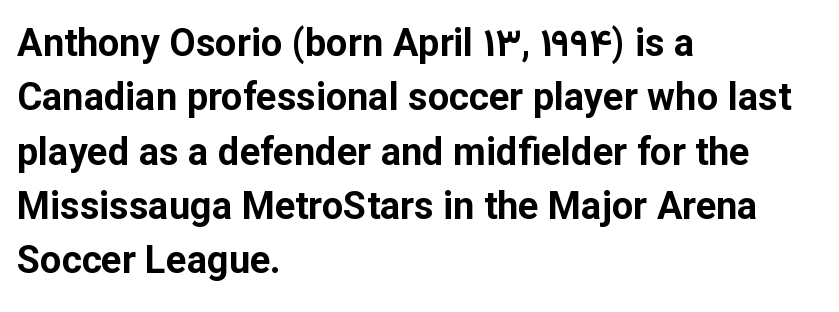
Q: Is the text bold? A: Yes.
Q: Is the text italic (slanted)? A: No, it is upright.
Q: Is the typeface a serif or a sans-serif typeface? A: Sans-serif.
Q: Is the text underlined? A: No.
Q: How is the paragraph aligned? A: Left-aligned.
Q: Is the spacing between letters normal or unusually wide? A: Normal.
Q: Is the spacing between lines tight, normal or loose? A: Normal.
Q: Width (condensed, normal, or wide)? A: Normal.
Q: Stroke contrast? A: Low.
Q: x-height? A: Medium.
Q: Monospaced? A: No.
